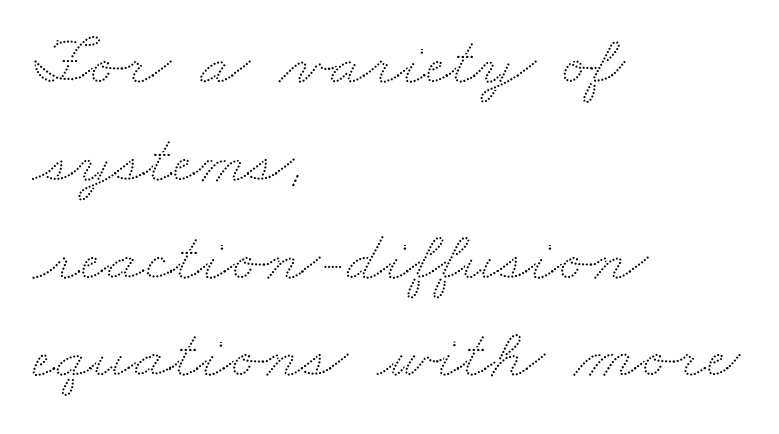
The image shows 73 px wide type; set left-aligned, normal line spacing (1.34x), normal letter spacing, not underlined; low stroke contrast and a small x-height.
